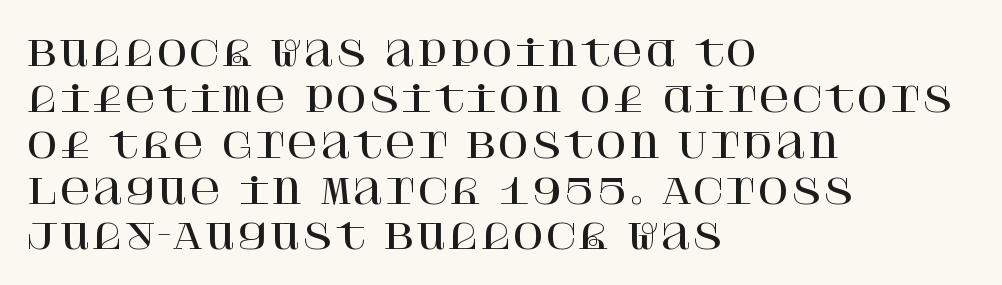
{"serif": "yes", "italic": "no", "width": "normal", "stroke_contrast": "high", "x_height": "large", "underline": "no", "align": "left", "line_spacing": "normal", "line_spacing_ratio": 1.31, "letter_spacing": "normal", "letter_spacing_em": 0.0, "glyph_px": 35}
